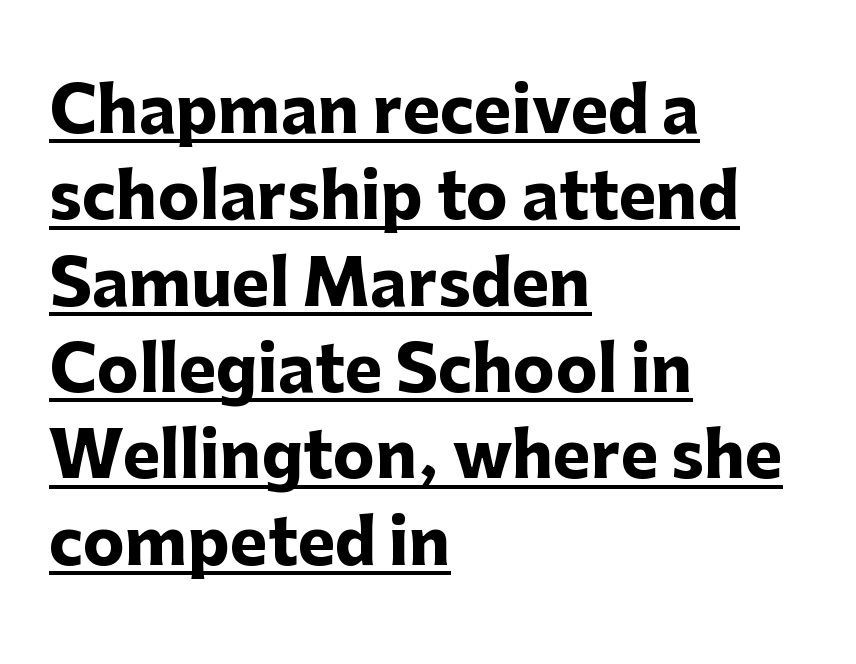
{"serif": "no", "italic": "no", "bold": "yes", "weight": "heavy", "width": "normal", "stroke_contrast": "low", "x_height": "medium", "monospaced": "no", "underline": "yes", "align": "left", "line_spacing": "normal", "line_spacing_ratio": 1.37, "letter_spacing": "normal", "letter_spacing_em": 0.0, "glyph_px": 63}
